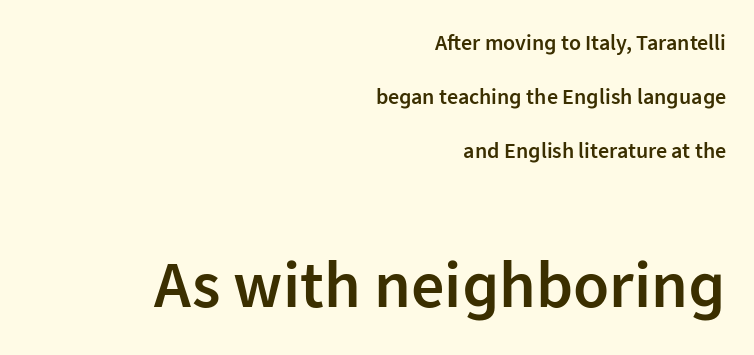
{"serif": "no", "italic": "no", "bold": "semi", "weight": "semibold", "width": "normal", "stroke_contrast": "low", "x_height": "medium", "monospaced": "no", "underline": "no", "align": "right", "line_spacing": "loose", "line_spacing_ratio": 2.45, "letter_spacing": "normal", "letter_spacing_em": 0.0, "larger_block": "second", "size_ratio": 3.0, "glyph_px": 66}
